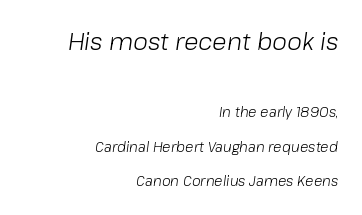
Does extra space separate the letters? No, they use regular spacing. Interline gaps are noticeably wide in this sample. The letters look calm and open, with moderate or lighter stems. Alignment: flush right.
